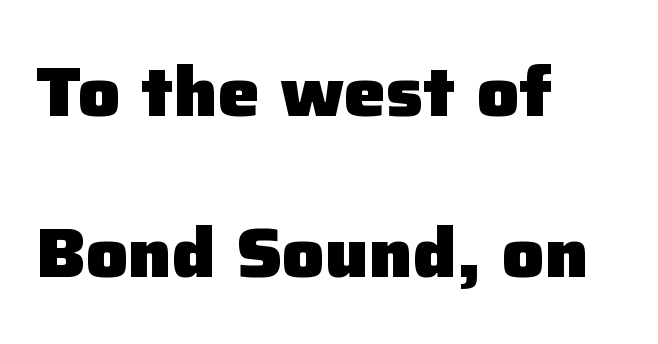
The image shows 70 px heavy sans-serif type, upright; set left-aligned, loose line spacing (2.3x), normal letter spacing, not underlined; low stroke contrast and a medium x-height.
